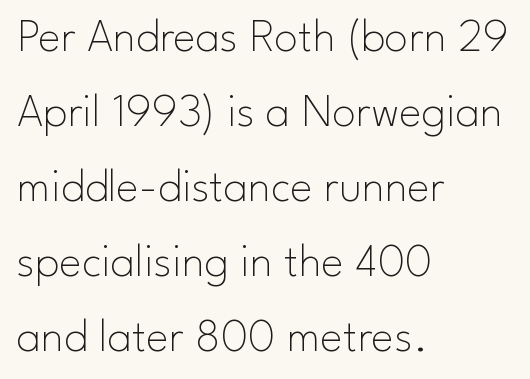
{"serif": "no", "italic": "no", "bold": "no", "weight": "thin", "width": "normal", "stroke_contrast": "low", "x_height": "small", "monospaced": "no", "underline": "no", "align": "left", "line_spacing": "normal", "line_spacing_ratio": 1.56, "letter_spacing": "normal", "letter_spacing_em": 0.0, "glyph_px": 48}
